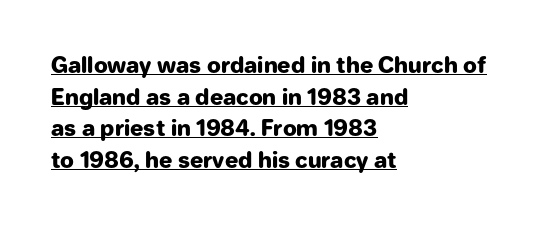
Q: Is the text bold? A: Yes.
Q: Is the text italic (slanted)? A: No, it is upright.
Q: Is the text underlined? A: Yes.
Q: How is the paragraph aligned? A: Left-aligned.
Q: Is the spacing between letters normal or unusually wide? A: Normal.
Q: Is the spacing between lines tight, normal or loose? A: Normal.
